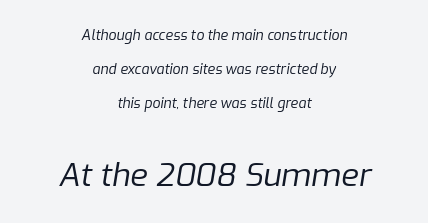
The face used here appears at its bigger size in the lower chunk. Look at the tracking — it's just the regular setting, nothing added. Widely set lines give the paragraph a tall, airy silhouette. Both edges are ragged and mirror each other, which tells us the setting is centered.
